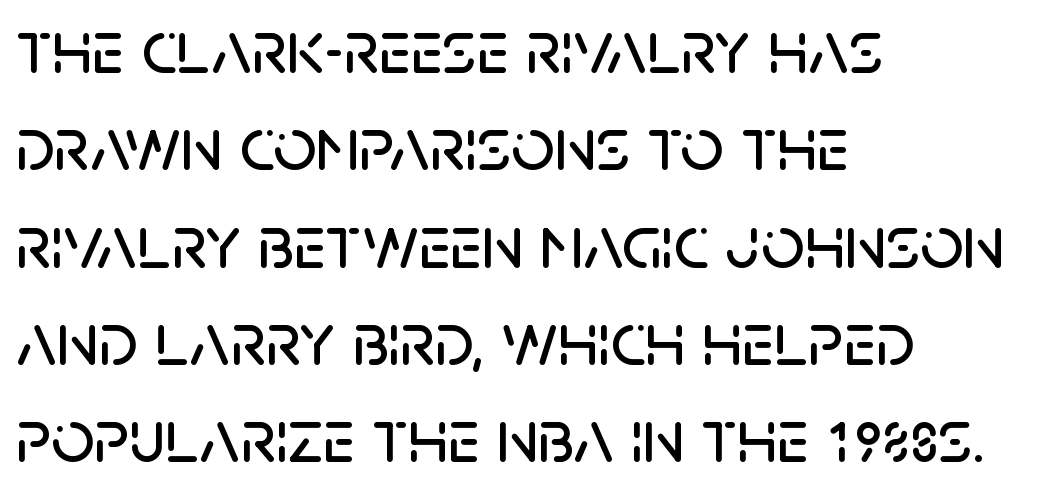
Q: Is the text italic (slanted)? A: No, it is upright.
Q: Is the typeface a serif or a sans-serif typeface? A: Sans-serif.
Q: Is the text underlined? A: No.
Q: How is the paragraph aligned? A: Left-aligned.
Q: Is the spacing between letters normal or unusually wide? A: Normal.
Q: Is the spacing between lines tight, normal or loose? A: Normal.
Q: Width (condensed, normal, or wide)? A: Normal.
Q: Stroke contrast? A: Low.
Q: x-height? A: Large.
Q: Monospaced? A: No.
